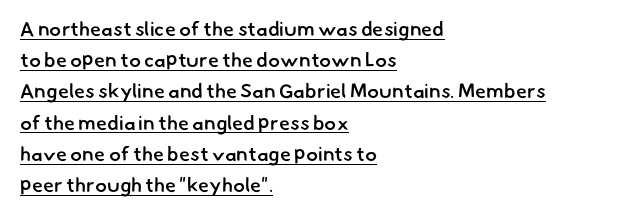
The image shows 20 px text type; set left-aligned, normal line spacing (1.56x), normal letter spacing, underlined.
